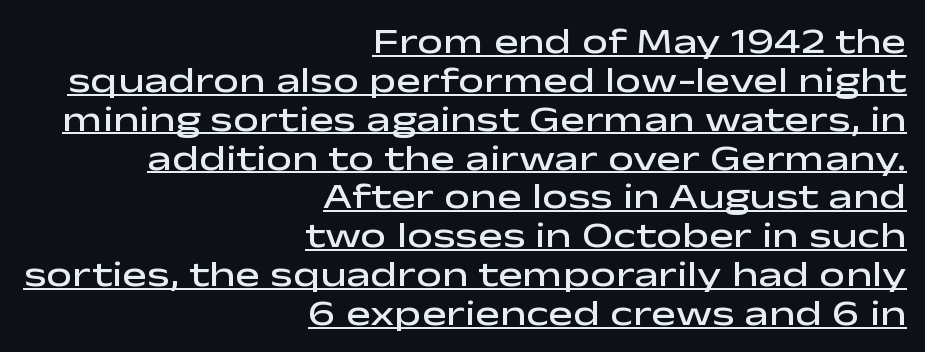
The image shows 37 px semibold, wide sans-serif type, upright; set right-aligned, tight line spacing (1.05x), normal letter spacing, underlined; low stroke contrast and a medium x-height.
